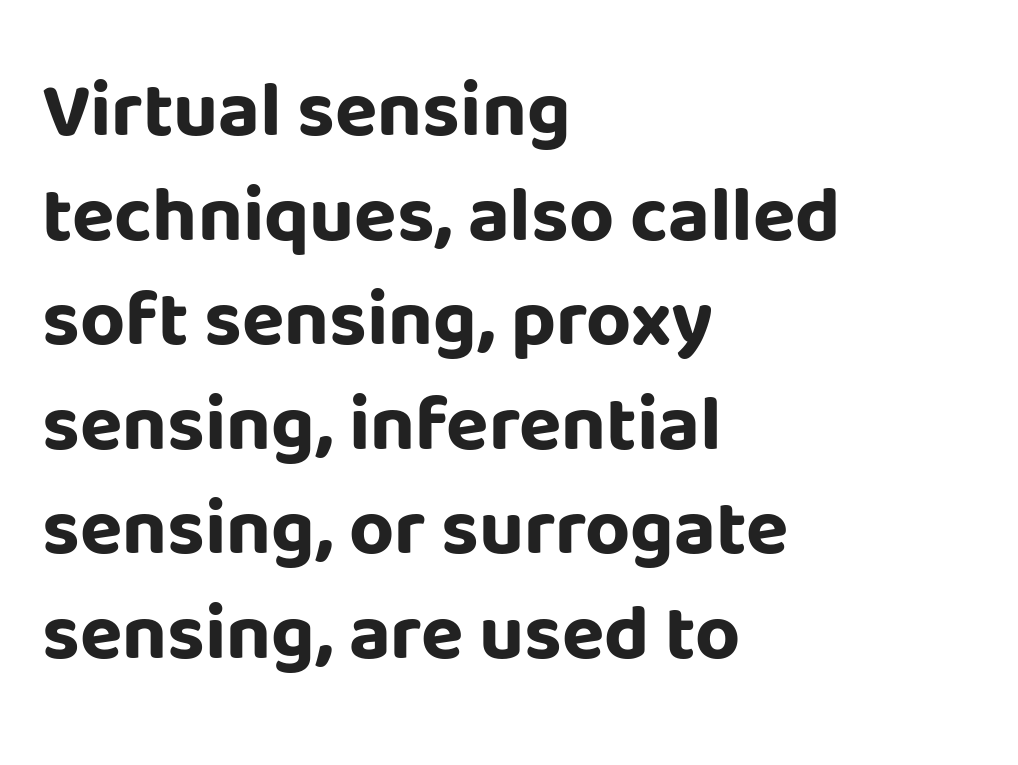
{"serif": "no", "italic": "no", "bold": "yes", "weight": "bold", "width": "normal", "stroke_contrast": "low", "x_height": "large", "monospaced": "no", "underline": "no", "align": "left", "line_spacing": "normal", "line_spacing_ratio": 1.34, "letter_spacing": "normal", "letter_spacing_em": 0.0, "glyph_px": 78}
